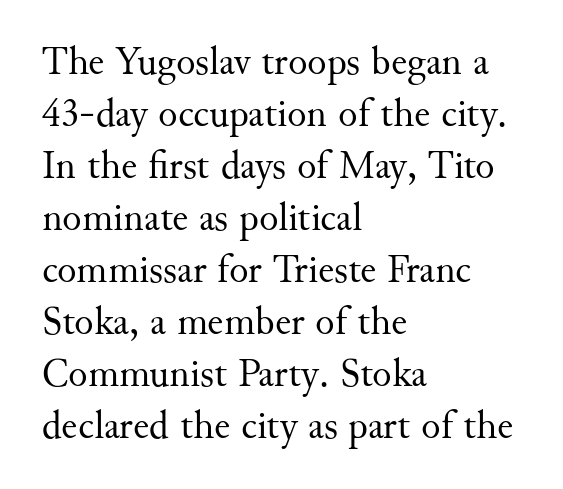
{"serif": "yes", "italic": "no", "bold": "no", "weight": "regular", "width": "normal", "stroke_contrast": "medium", "x_height": "small", "monospaced": "no", "underline": "no", "align": "left", "line_spacing": "normal", "line_spacing_ratio": 1.3, "letter_spacing": "normal", "letter_spacing_em": 0.0, "glyph_px": 40}
